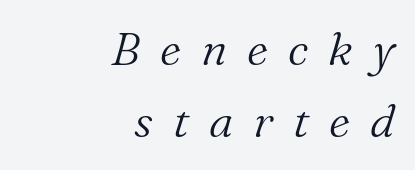
The image shows 46 px light serif type, italic (leaning right); set right-aligned, normal line spacing (1.57x), unusually wide letter spacing (+0.43 em), not underlined; medium stroke contrast and a medium x-height.
